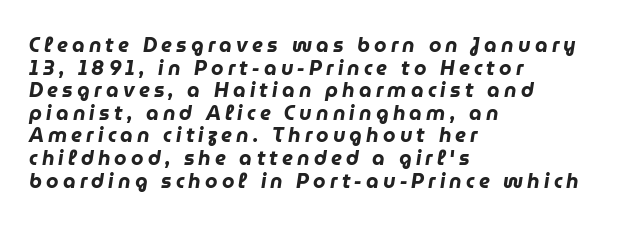
Q: Is the text bold? A: Yes.
Q: Is the text italic (slanted)? A: Yes, it leans right by about 9 degrees.
Q: Is the text underlined? A: No.
Q: How is the paragraph aligned? A: Left-aligned.
Q: Is the spacing between letters normal or unusually wide? A: Unusually wide.
Q: Is the spacing between lines tight, normal or loose? A: Tight.
